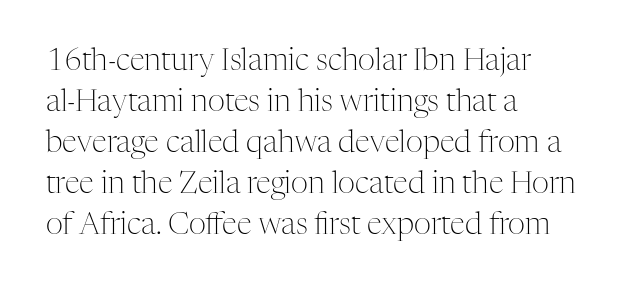
Q: Is the text bold? A: No.
Q: Is the text italic (slanted)? A: No, it is upright.
Q: Is the typeface a serif or a sans-serif typeface? A: Serif.
Q: Is the text underlined? A: No.
Q: How is the paragraph aligned? A: Left-aligned.
Q: Is the spacing between letters normal or unusually wide? A: Normal.
Q: Is the spacing between lines tight, normal or loose? A: Normal.
Q: Width (condensed, normal, or wide)? A: Normal.
Q: Stroke contrast? A: Medium.
Q: x-height? A: Medium.
Q: Monospaced? A: No.
